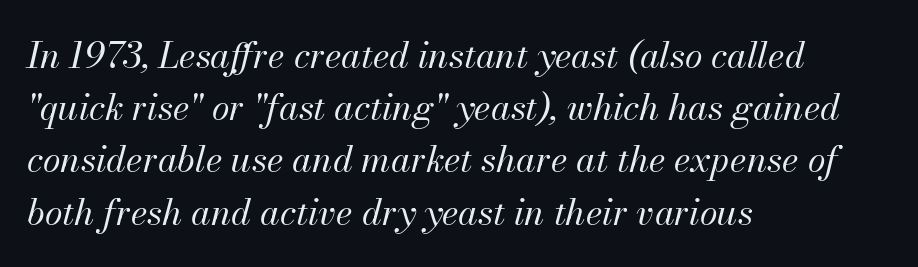
Q: Is the text bold? A: No.
Q: Is the text italic (slanted)? A: Yes, it leans right by about 13 degrees.
Q: Is the text underlined? A: No.
Q: How is the paragraph aligned? A: Left-aligned.
Q: Is the spacing between letters normal or unusually wide? A: Normal.
Q: Is the spacing between lines tight, normal or loose? A: Normal.
Q: Width (condensed, normal, or wide)? A: Normal.
Q: Stroke contrast? A: Medium.
Q: x-height? A: Small.
Q: Monospaced? A: No.
